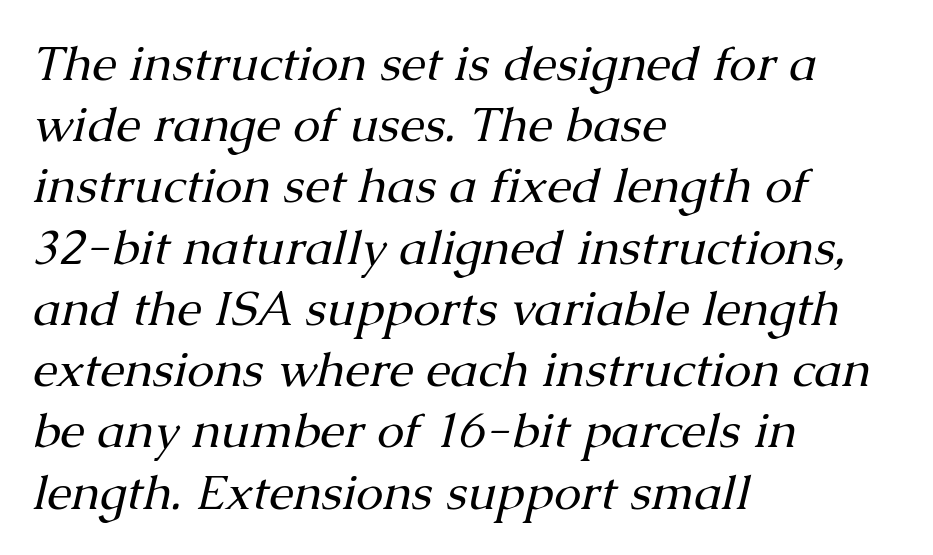
The image shows 49 px regular-weight serif type, italic (leaning right); set left-aligned, normal line spacing (1.25x), normal letter spacing, not underlined; medium stroke contrast and a medium x-height.
